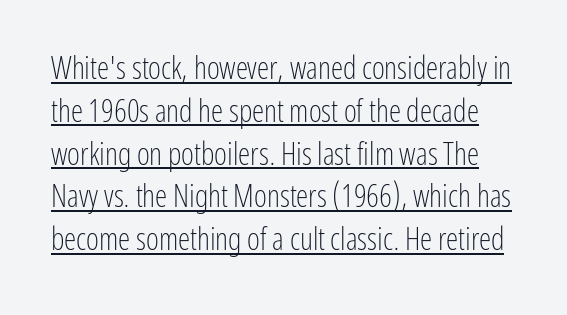
Q: Is the text bold? A: No.
Q: Is the text italic (slanted)? A: No, it is upright.
Q: Is the typeface a serif or a sans-serif typeface? A: Sans-serif.
Q: Is the text underlined? A: Yes.
Q: Is the spacing between letters normal or unusually wide? A: Normal.
Q: Is the spacing between lines tight, normal or loose? A: Normal.
Q: Width (condensed, normal, or wide)? A: Condensed.
Q: Stroke contrast? A: Low.
Q: x-height? A: Medium.
Q: Monospaced? A: No.
